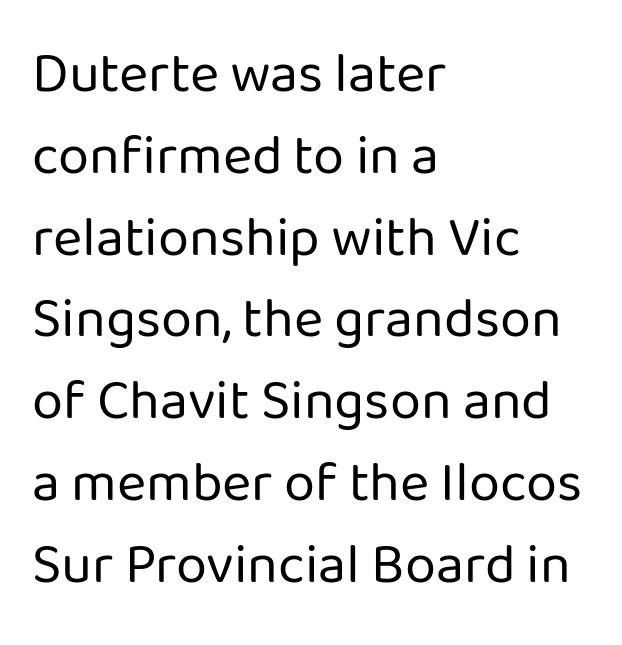
The image shows 56 px regular-weight sans-serif type, upright; set left-aligned, normal line spacing (1.46x), normal letter spacing, not underlined; low stroke contrast and a medium x-height.
